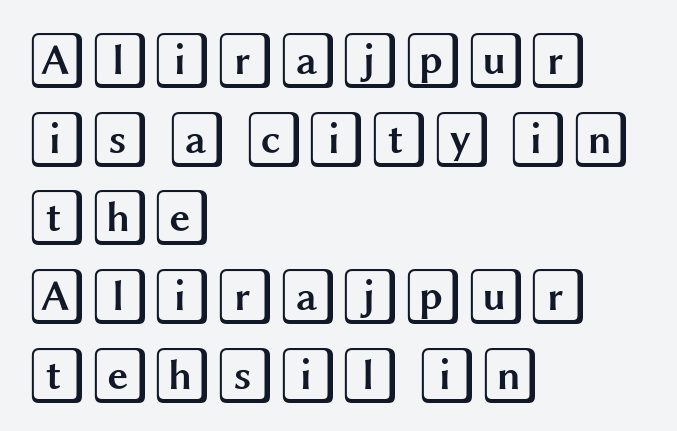
This is roman type, the default non-slanted kind. Layout note: lines flush left. A normal amount of white space separates one row of letters from the next. Only glyphs here, with clear space below each row.
